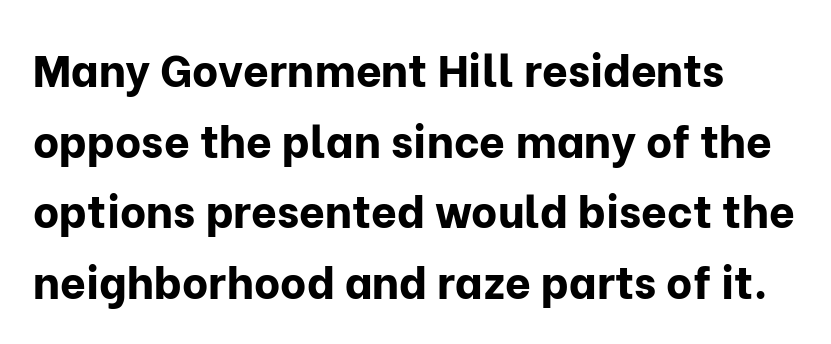
Character widths vary here, with narrow letters taking less room than wide ones. Words float on clear page, feet unadorned. The typography opts for an upright posture over an oblique one. The rendering shows plain stroke endings on the letterforms — a sans-serif design.
